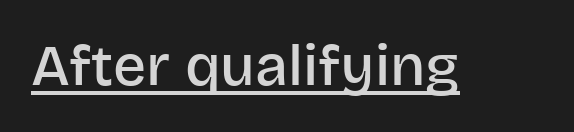
{"serif": "no", "italic": "no", "bold": "semi", "weight": "semibold", "width": "normal", "stroke_contrast": "low", "x_height": "large", "monospaced": "no", "underline": "yes", "letter_spacing": "normal", "letter_spacing_em": 0.0, "glyph_px": 58}
